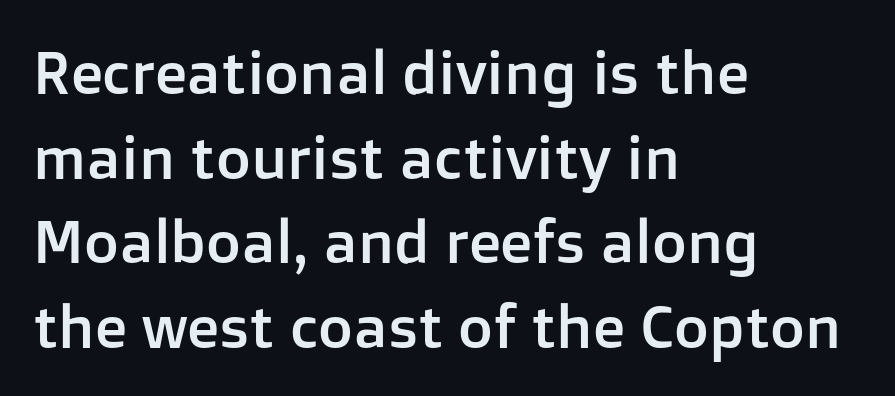
The image shows 60 px sans-serif type, upright; set left-aligned, normal line spacing (1.41x), normal letter spacing, not underlined; low stroke contrast and a medium x-height.
